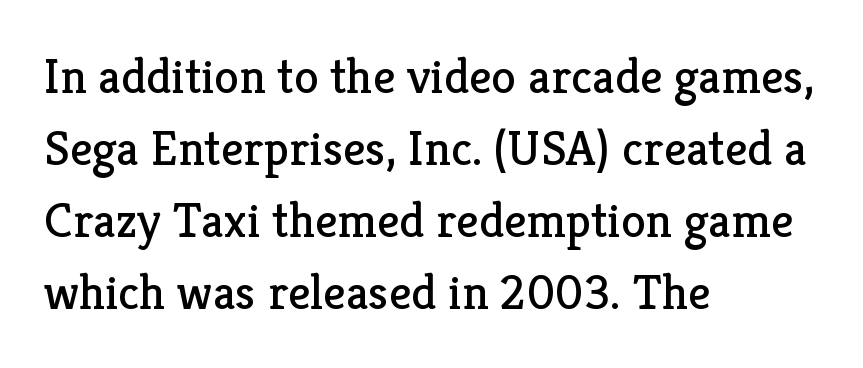
Q: Is the text bold? A: No.
Q: Is the text italic (slanted)? A: No, it is upright.
Q: Is the typeface a serif or a sans-serif typeface? A: Serif.
Q: Is the text underlined? A: No.
Q: How is the paragraph aligned? A: Left-aligned.
Q: Is the spacing between letters normal or unusually wide? A: Normal.
Q: Is the spacing between lines tight, normal or loose? A: Normal.
Q: Width (condensed, normal, or wide)? A: Normal.
Q: Stroke contrast? A: Low.
Q: x-height? A: Medium.
Q: Monospaced? A: No.
